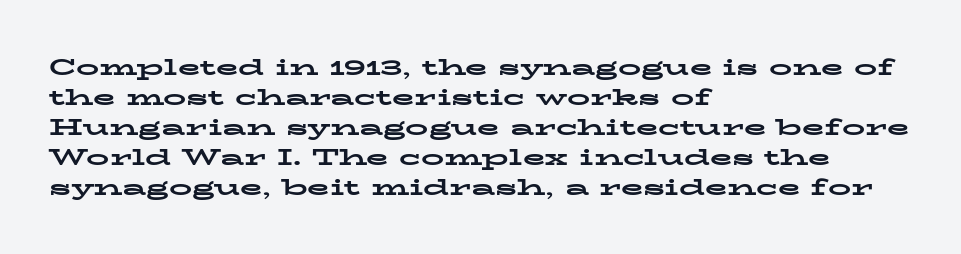
The image shows 23 px bold type, upright; set left-aligned, normal line spacing (1.3x), normal letter spacing, not underlined.
